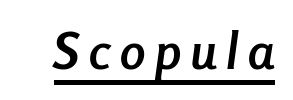
{"italic": "yes", "lean": "right", "slant_degrees": 8, "bold": "yes", "weight": "semibold", "width": "condensed", "stroke_contrast": "low", "x_height": "medium", "monospaced": "no", "underline": "yes", "glyph_px": 51}
